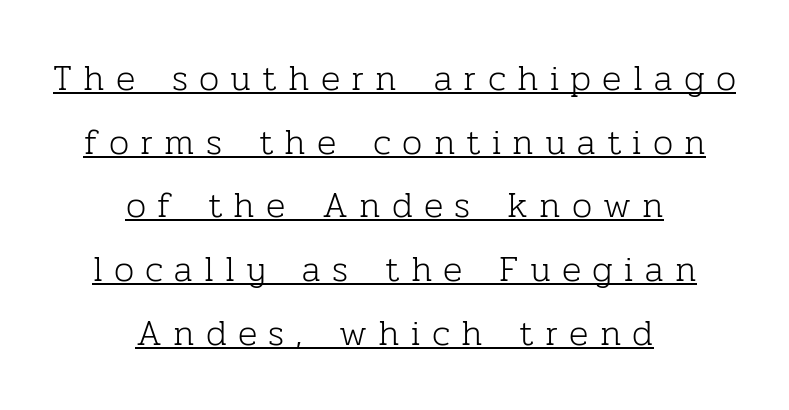
The image shows 36 px light serif type, upright; set centered, line spacing 1.77x, unusually wide letter spacing (+0.31 em), underlined; low stroke contrast and a medium x-height.
